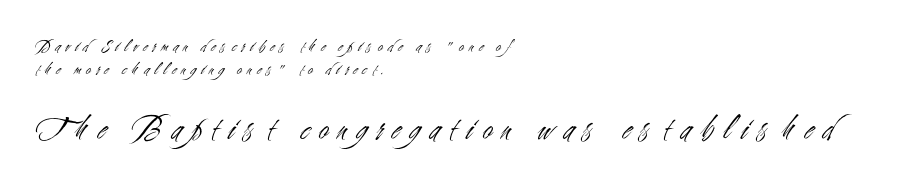
{"serif": "no", "bold": "no", "weight": "light", "width": "condensed", "stroke_contrast": "medium", "x_height": "small", "monospaced": "no", "underline": "no", "align": "left", "line_spacing": "normal", "line_spacing_ratio": 1.26, "letter_spacing": "wide", "letter_spacing_em": 0.29, "larger_block": "second", "size_ratio": 1.94, "glyph_px": 35}
